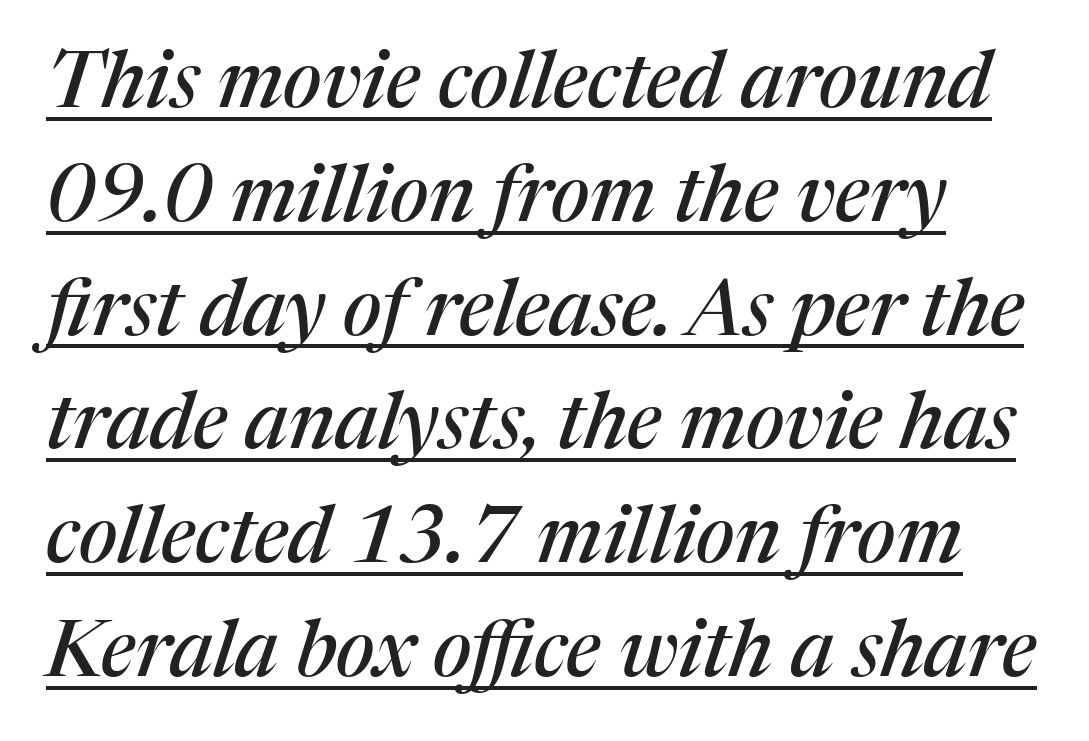
Q: Is the text italic (slanted)? A: Yes, it leans right by about 17 degrees.
Q: Is the typeface a serif or a sans-serif typeface? A: Serif.
Q: Is the text underlined? A: Yes.
Q: Is the spacing between letters normal or unusually wide? A: Normal.
Q: Is the spacing between lines tight, normal or loose? A: Normal.
Q: Width (condensed, normal, or wide)? A: Normal.
Q: Stroke contrast? A: Medium.
Q: x-height? A: Medium.
Q: Monospaced? A: No.
